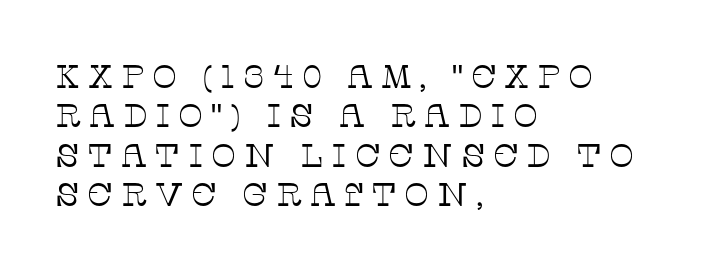
The image shows 33 px thin serif type, upright; set left-aligned, line spacing 1.19x, unusually wide letter spacing (+0.23 em), not underlined; low stroke contrast and a large x-height.
